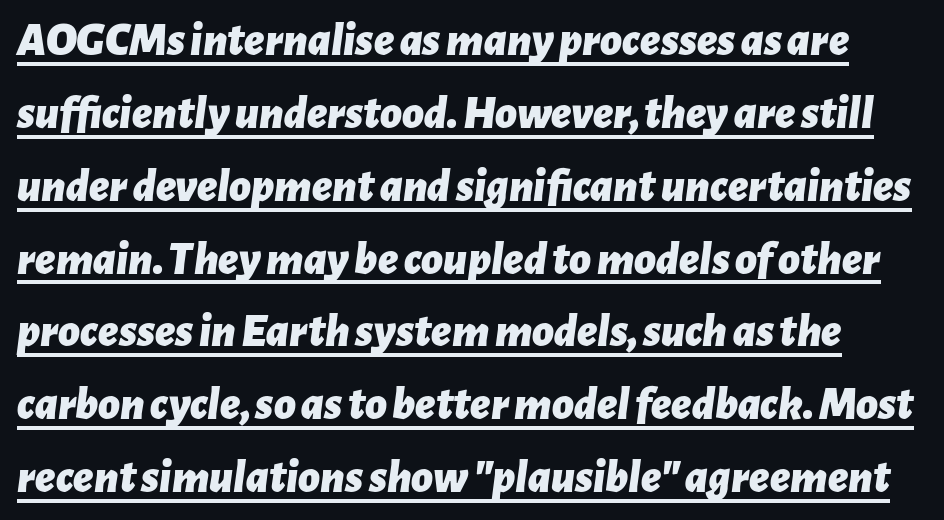
{"italic": "yes", "lean": "right", "slant_degrees": 7, "bold": "yes", "weight": "bold", "width": "normal", "stroke_contrast": "low", "x_height": "medium", "monospaced": "no", "underline": "yes", "line_spacing": "normal", "line_spacing_ratio": 1.55, "letter_spacing": "normal", "letter_spacing_em": 0.0, "glyph_px": 47}
